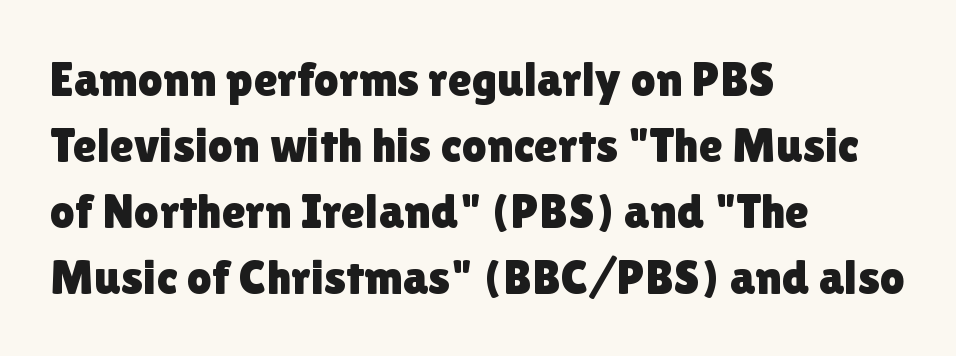
Q: Is the text italic (slanted)? A: No, it is upright.
Q: Is the typeface a serif or a sans-serif typeface? A: Sans-serif.
Q: Is the text underlined? A: No.
Q: How is the paragraph aligned? A: Left-aligned.
Q: Is the spacing between letters normal or unusually wide? A: Normal.
Q: Is the spacing between lines tight, normal or loose? A: Normal.
Q: Width (condensed, normal, or wide)? A: Normal.
Q: x-height? A: Medium.
Q: Monospaced? A: No.
